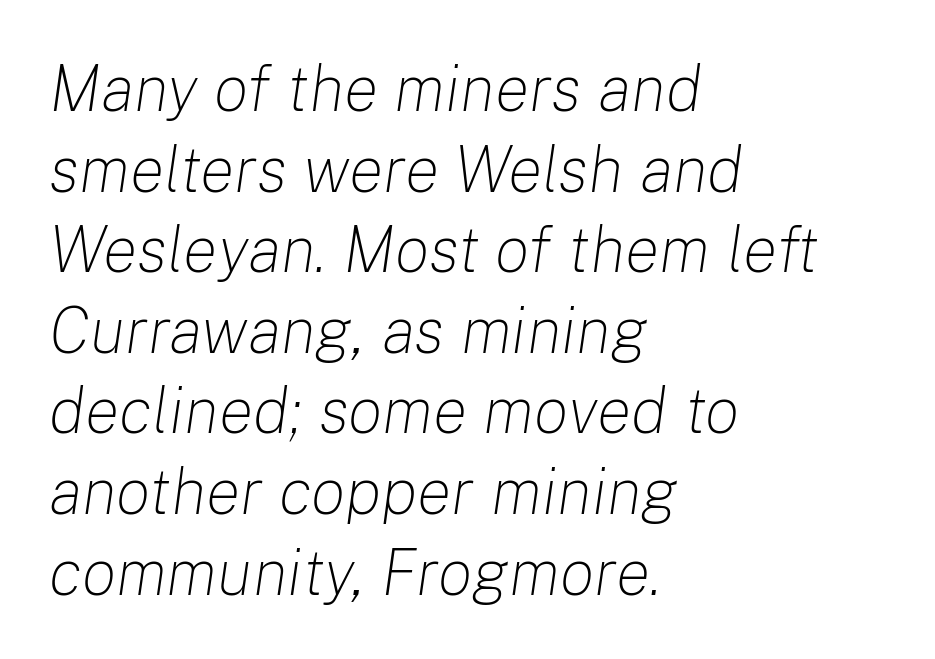
The image shows 65 px light type, italic (leaning right); set left-aligned, line spacing 1.24x, normal letter spacing, not underlined; low stroke contrast and a medium x-height.
